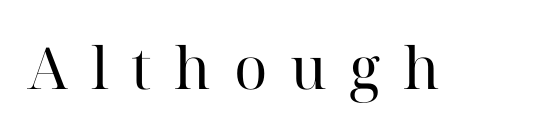
The image shows 58 px regular-weight serif type, upright; set unusually wide letter spacing (+0.39 em), not underlined; high stroke contrast and a medium x-height.
